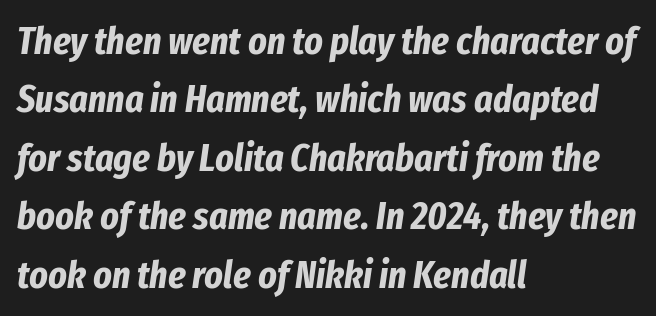
The image shows 39 px bold, condensed type, italic (leaning right); set left-aligned, normal line spacing (1.5x), normal letter spacing, not underlined; low stroke contrast and a medium x-height.
